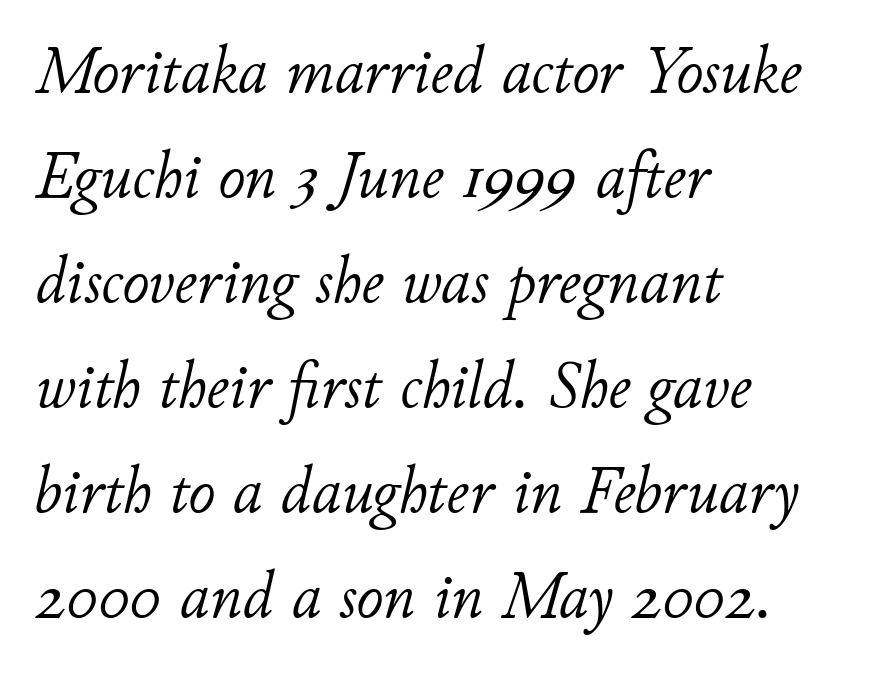
{"italic": "yes", "lean": "right", "slant_degrees": 11, "bold": "no", "weight": "light", "width": "normal", "stroke_contrast": "low", "x_height": "small", "monospaced": "no", "underline": "no", "align": "left", "line_spacing": "normal", "line_spacing_ratio": 1.59, "letter_spacing": "normal", "letter_spacing_em": 0.0, "glyph_px": 66}
